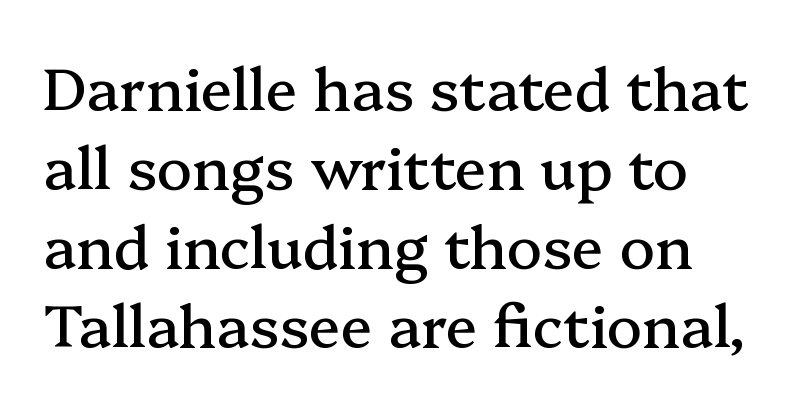
Q: Is the text italic (slanted)? A: No, it is upright.
Q: Is the typeface a serif or a sans-serif typeface? A: Serif.
Q: Is the text underlined? A: No.
Q: Is the spacing between letters normal or unusually wide? A: Normal.
Q: Is the spacing between lines tight, normal or loose? A: Normal.
Q: Width (condensed, normal, or wide)? A: Normal.
Q: Stroke contrast? A: Medium.
Q: x-height? A: Medium.
Q: Monospaced? A: No.
